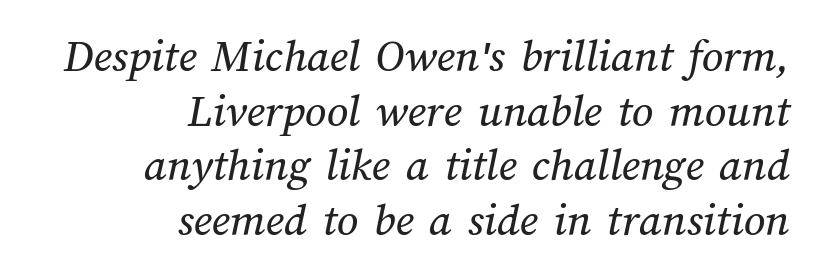
Note the varied advance widths — an 'i' is clearly narrower than an 'm'. There is no visible air inserted between adjacent glyphs. The zone under the glyphs is completely vacant. The lines in this sample share a right terminus and differ only in where they begin.
